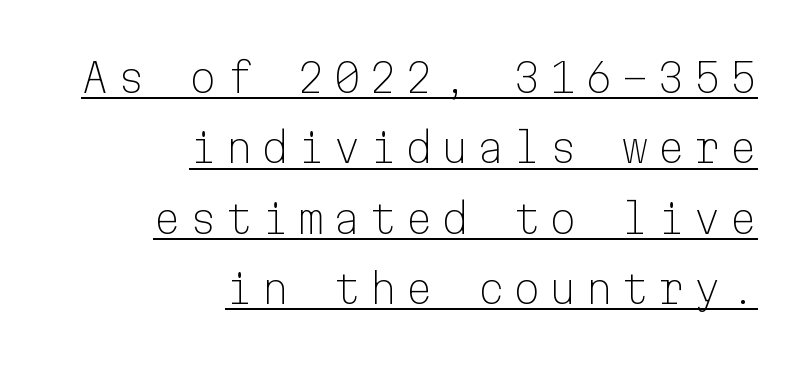
{"serif": "no", "italic": "no", "bold": "no", "weight": "light", "width": "normal", "stroke_contrast": "low", "x_height": "medium", "monospaced": "yes", "underline": "yes", "align": "right", "line_spacing_ratio": 1.76, "letter_spacing": "wide", "letter_spacing_em": 0.2, "glyph_px": 40}
